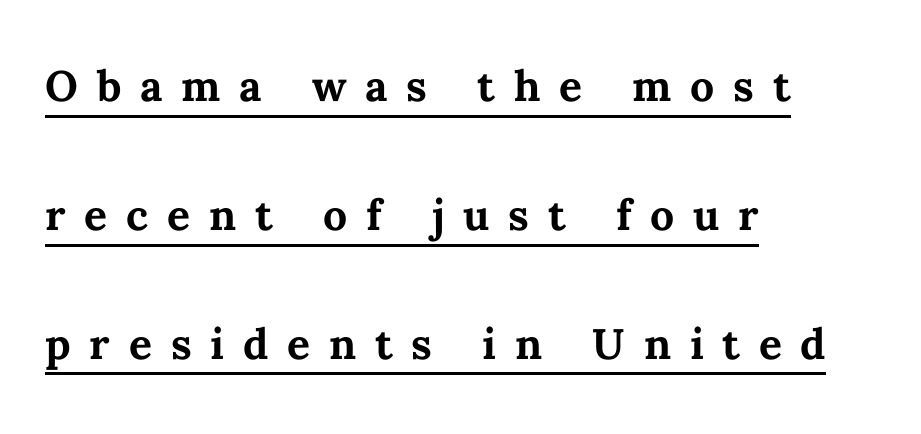
The image shows 57 px semibold type, upright; set left-aligned, loose line spacing (2.26x), unusually wide letter spacing (+0.33 em), underlined; medium stroke contrast and a medium x-height.
